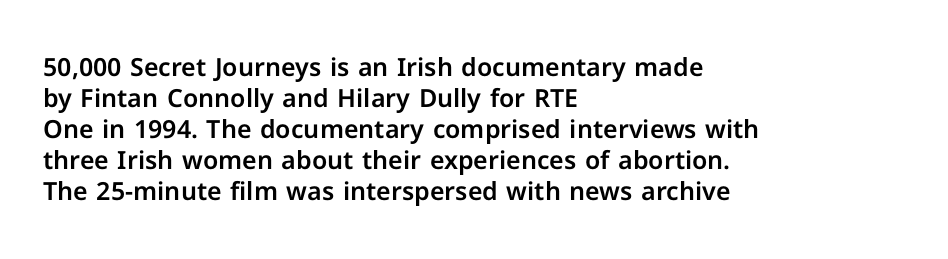
Clear beneath every line of the passage. Is the block centered? No — it sits flush against the left margin. Observe the ordinary spacing: letters are neighbours, not strangers. The letters stand upright; this is a roman face.
